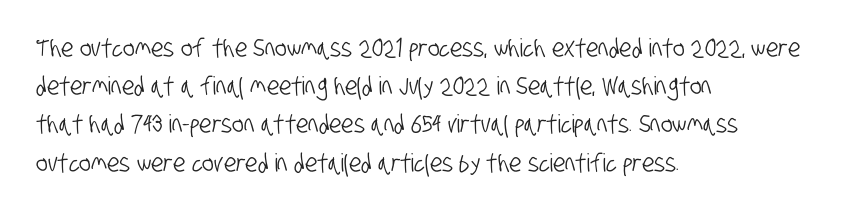
Horizontally, the lines are justified to the leading edge only. These lines sit exactly where default settings would place them. The tracking reads as untouched default to a designer's eye. The string is rendered with underlining switched off.
